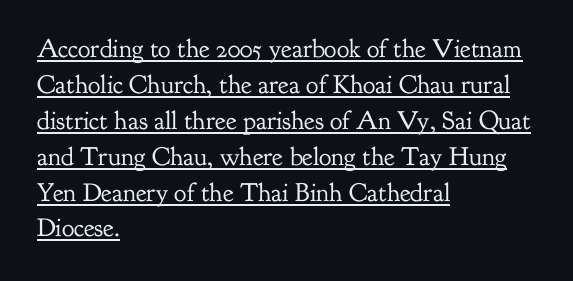
Q: Is the text bold? A: No.
Q: Is the text italic (slanted)? A: No, it is upright.
Q: Is the text underlined? A: Yes.
Q: How is the paragraph aligned? A: Left-aligned.
Q: Is the spacing between letters normal or unusually wide? A: Normal.
Q: Is the spacing between lines tight, normal or loose? A: Normal.
